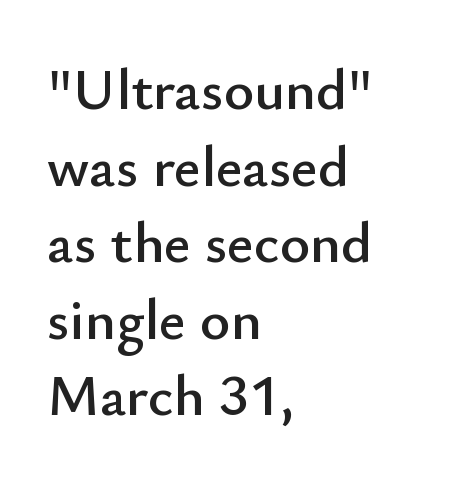
The image shows 58 px sans-serif type, upright; set left-aligned, normal line spacing (1.32x), normal letter spacing, not underlined; low stroke contrast and a small x-height.
